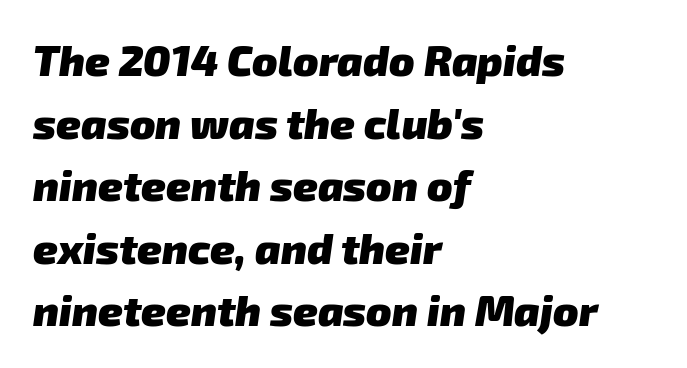
{"serif": "no", "bold": "yes", "weight": "heavy", "width": "normal", "stroke_contrast": "low", "x_height": "medium", "monospaced": "no", "underline": "no", "align": "left", "line_spacing": "normal", "line_spacing_ratio": 1.49, "letter_spacing": "normal", "letter_spacing_em": 0.0, "glyph_px": 42}
